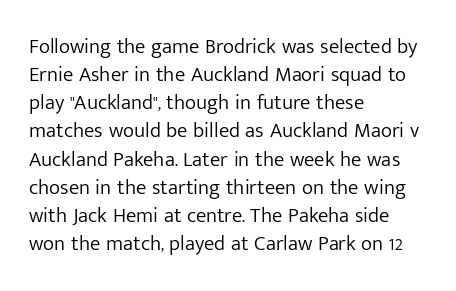
The image shows 21 px text type, upright; set left-aligned, normal line spacing (1.34x), normal letter spacing, not underlined.
